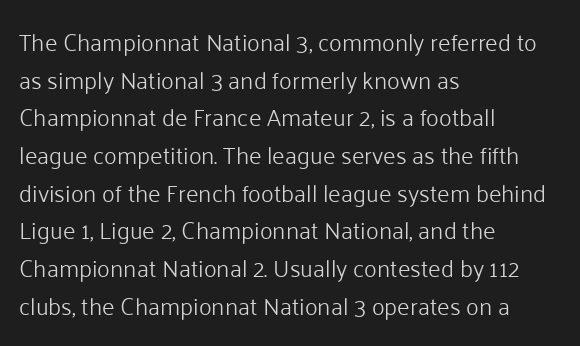
The setting favours the left margin, as ordinary paragraphs usually do. The face looks like a standard text weight, possibly lighter. Each row of text sits above clean, open space. Posture: straight, roman, zero tilt.
